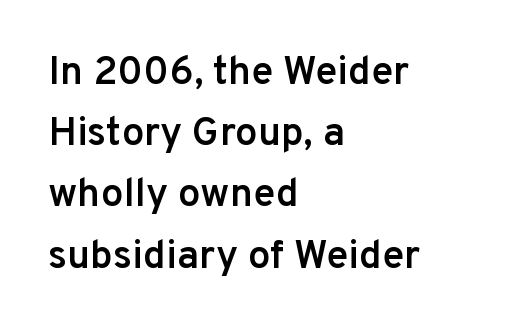
The image shows 40 px semibold sans-serif type, upright; set left-aligned, normal line spacing (1.53x), normal letter spacing, not underlined; low stroke contrast and a medium x-height.
